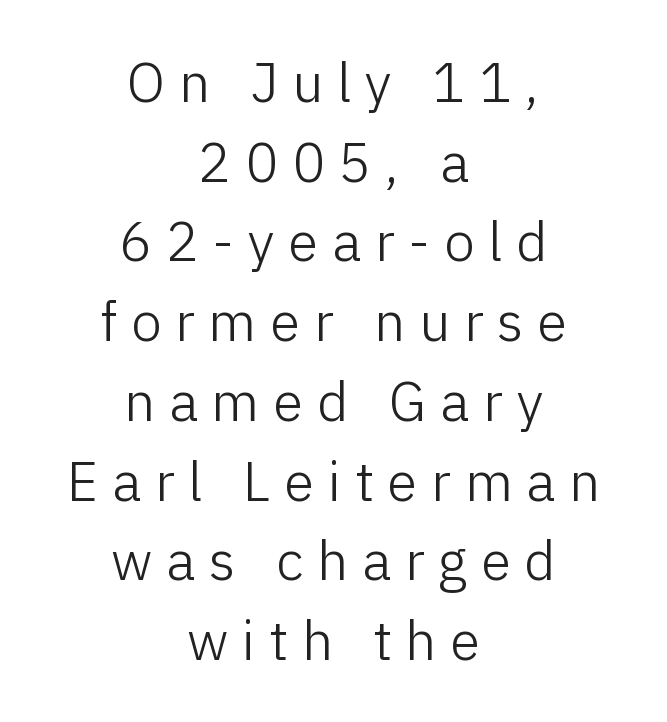
Weight class: somewhere from thin through regular. Classification — sans serif. The line-height multiplier appears to be the usual default. The paragraph shown floats in the horizontal middle. A typesetter would call this proportional, since set widths differ per character. Every character sits straight up, as roman type does.
